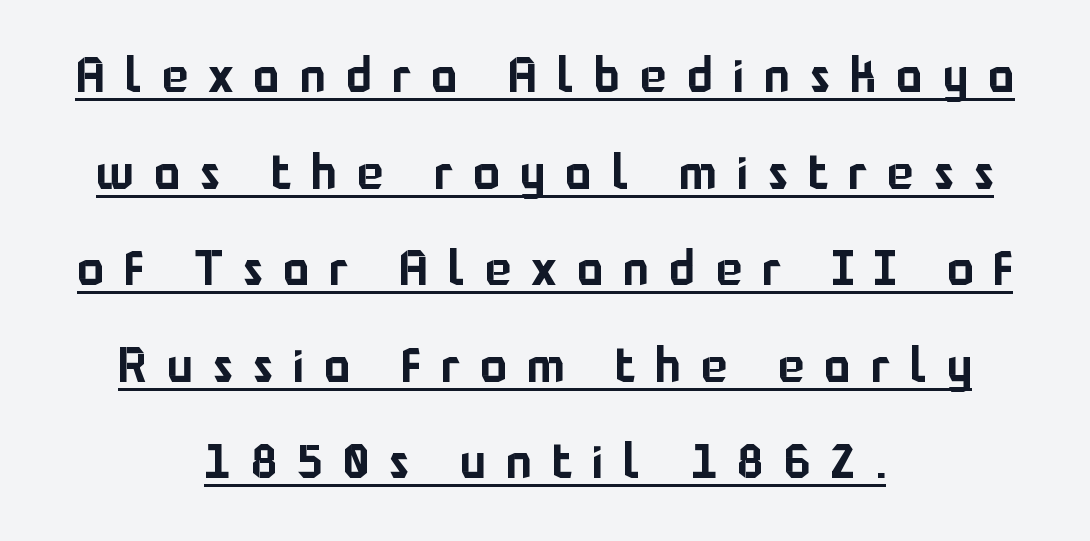
The lines are quadded center. In terms of posture, this sample is upright. To sum up the face: it is a sans, with no serifs. This sample uses expanded letter spacing, leaving extra air between glyphs. The rendering uses natural spacing where letterforms have individual widths.
